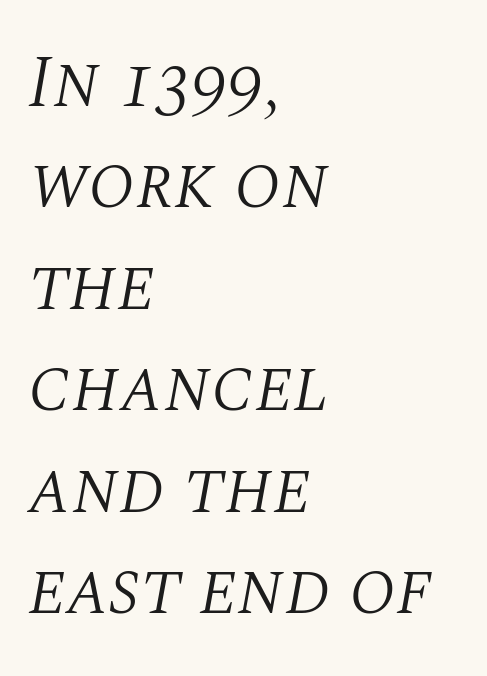
{"serif": "yes", "italic": "yes", "lean": "right", "slant_degrees": 10, "bold": "no", "weight": "light", "width": "normal", "stroke_contrast": "medium", "x_height": "large", "monospaced": "no", "underline": "no", "align": "left", "line_spacing": "normal", "line_spacing_ratio": 1.39, "letter_spacing": "normal", "letter_spacing_em": 0.0, "glyph_px": 73}
